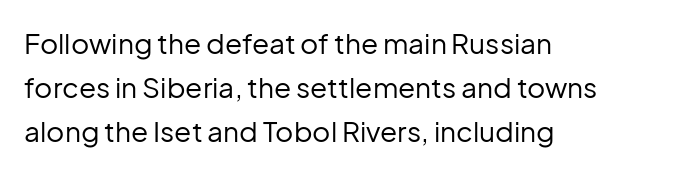
{"serif": "no", "italic": "no", "bold": "no", "weight": "regular", "width": "normal", "stroke_contrast": "low", "x_height": "medium", "monospaced": "no", "underline": "no", "align": "left", "line_spacing": "normal", "line_spacing_ratio": 1.58, "letter_spacing": "normal", "letter_spacing_em": 0.0, "glyph_px": 28}
